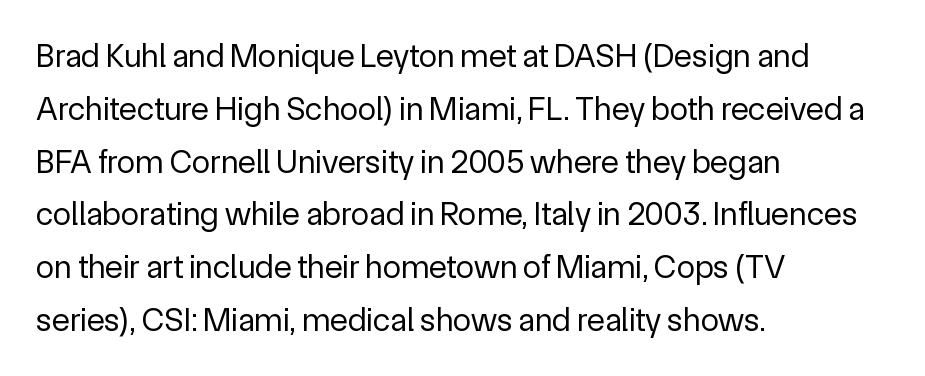
{"serif": "no", "italic": "no", "bold": "no", "weight": "regular", "width": "normal", "x_height": "medium", "monospaced": "no", "underline": "no", "align": "left", "line_spacing": "normal", "line_spacing_ratio": 1.6, "letter_spacing": "normal", "letter_spacing_em": 0.0, "glyph_px": 33}
